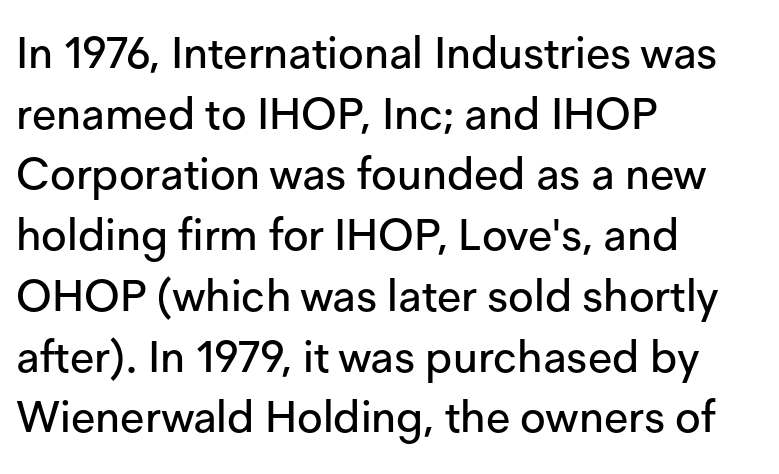
Leading matches the norm, producing a regular column. Every character sits straight up, as roman type does. The characters display no serif detailing; their extremities are plain. Underlining? Definitely not there.
